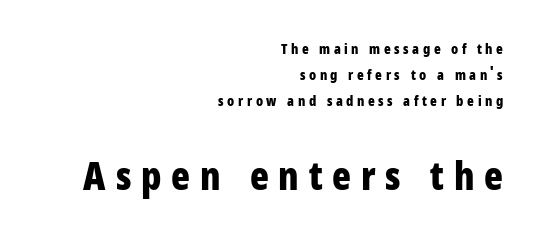
The image shows 39 px bold, condensed sans-serif type, upright; set right-aligned, line spacing 1.86x, unusually wide letter spacing (+0.25 em), not underlined; the second (bottom) block is 2.79x larger; low stroke contrast and a medium x-height.
